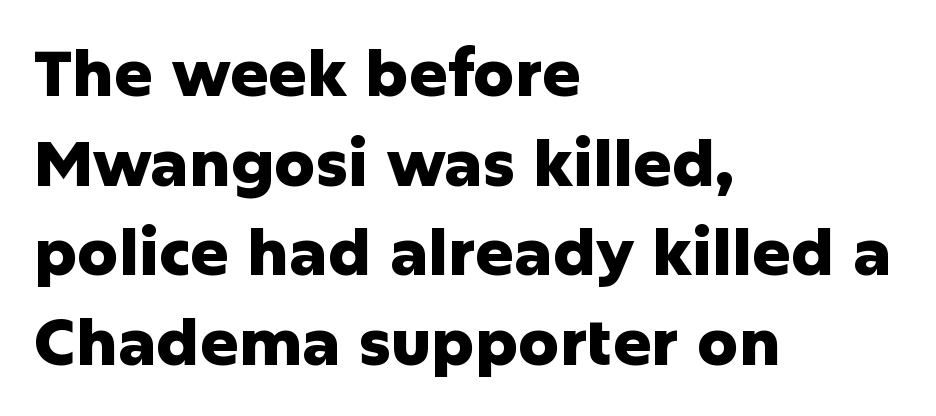
{"serif": "no", "italic": "no", "bold": "yes", "weight": "heavy", "width": "normal", "stroke_contrast": "low", "x_height": "medium", "monospaced": "no", "underline": "no", "align": "left", "line_spacing": "normal", "line_spacing_ratio": 1.4, "letter_spacing": "normal", "letter_spacing_em": 0.0, "glyph_px": 64}
